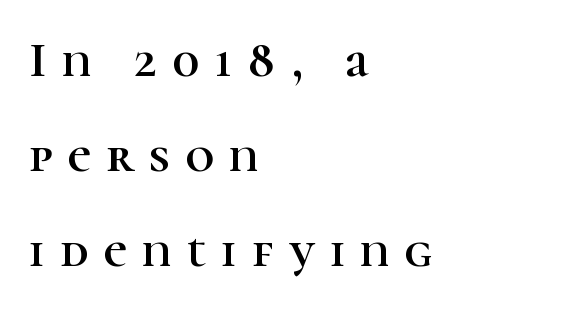
These lines are composed in type with serifs. Honestly, there is no underline to notice here at all. The paragraph has a hard left edge and a soft right edge. Every character sits straight up, as roman type does.
